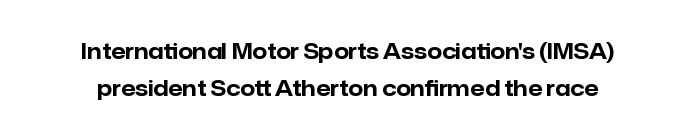
The image shows 21 px bold type, upright; set line spacing 1.78x, normal letter spacing, not underlined.
